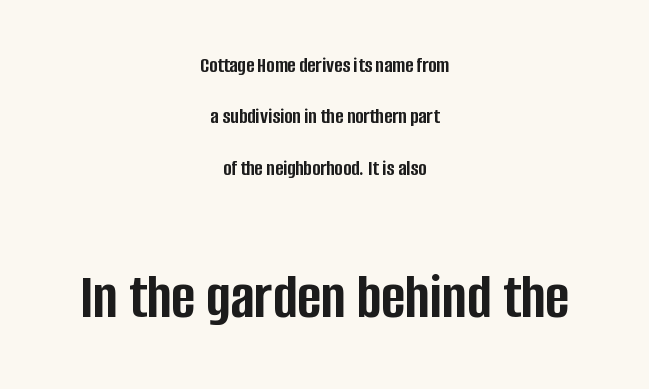
Q: Is the text bold? A: Yes.
Q: Is the text italic (slanted)? A: No, it is upright.
Q: Is the typeface a serif or a sans-serif typeface? A: Sans-serif.
Q: Is the text underlined? A: No.
Q: How is the paragraph aligned? A: Centered.
Q: Is the spacing between letters normal or unusually wide? A: Normal.
Q: Is the spacing between lines tight, normal or loose? A: Loose.
Q: Which block of text is set in a larger size, the first (top) or the second (bottom)? A: The second (bottom) one.
Q: Width (condensed, normal, or wide)? A: Condensed.
Q: Stroke contrast? A: Low.
Q: x-height? A: Large.
Q: Monospaced? A: No.
